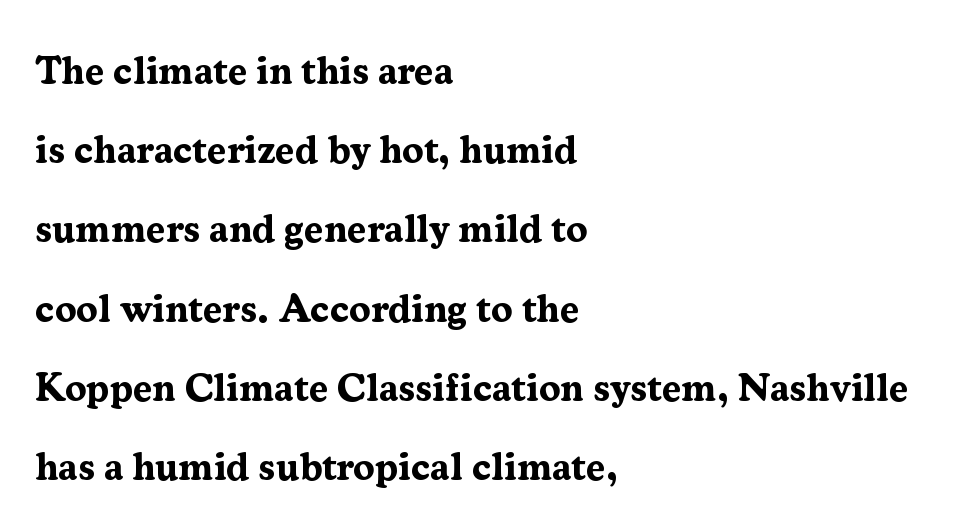
The glyphs in this specimen are seriffed. The letters stand upright; this is a roman face. Alignment: flush left. Spacing verdict: proportional, widths tailored to each character. Heavy-handed strokes throughout: this text is bold.
